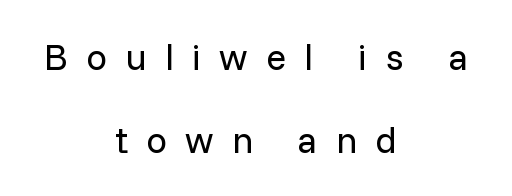
The image shows 37 px regular-weight sans-serif type, upright; set centered, loose line spacing (2.24x), unusually wide letter spacing (+0.49 em), not underlined; low stroke contrast and a medium x-height.
